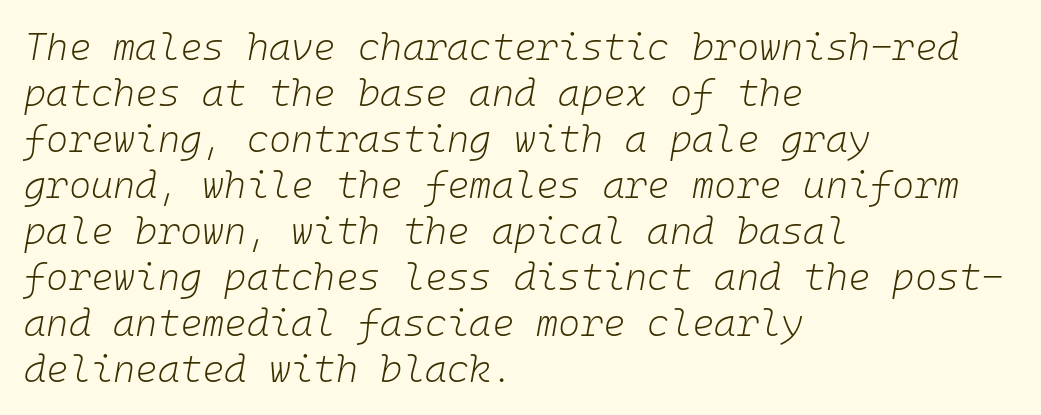
The image shows 38 px light type, italic (leaning right), monospaced; set left-aligned, line spacing 1.21x, normal letter spacing, not underlined; low stroke contrast and a medium x-height.
